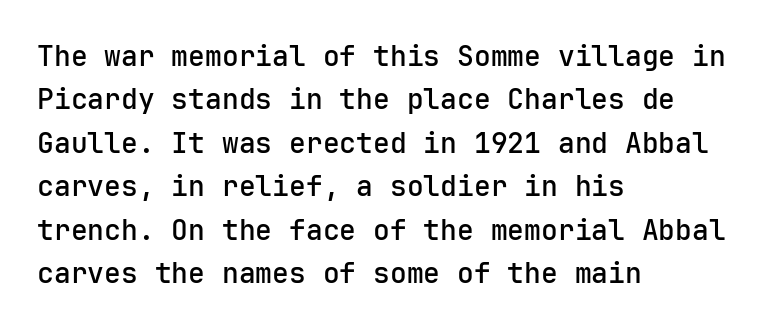
The image shows 28 px sans-serif type, upright, monospaced; set left-aligned, normal line spacing (1.55x), normal letter spacing, not underlined; low stroke contrast and a medium x-height.
